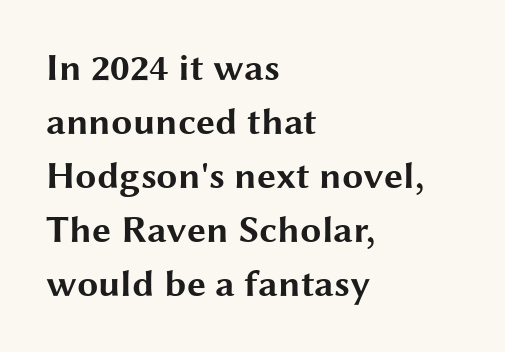
The image shows 38 px bold, wide sans-serif type, upright; set left-aligned, normal line spacing (1.42x), normal letter spacing, not underlined; medium stroke contrast and a medium x-height.
